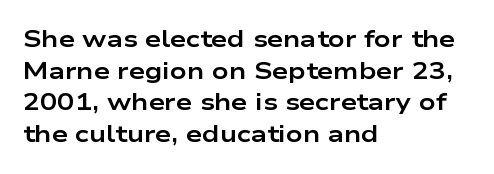
The image shows 23 px bold type, upright; set left-aligned, normal line spacing (1.37x), normal letter spacing, not underlined.
